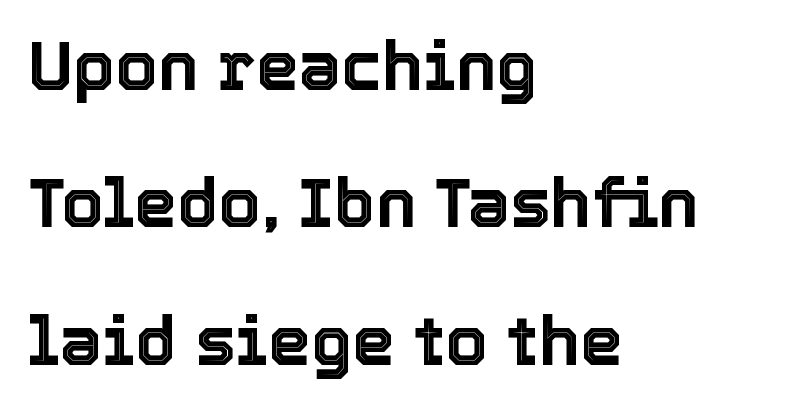
The tracking reads as untouched default to a designer's eye. The space between consecutive lines is lavish. A typesetter would call this proportional, since set widths differ per character. This sample is left-justified, so line endings fall wherever the words run out.
